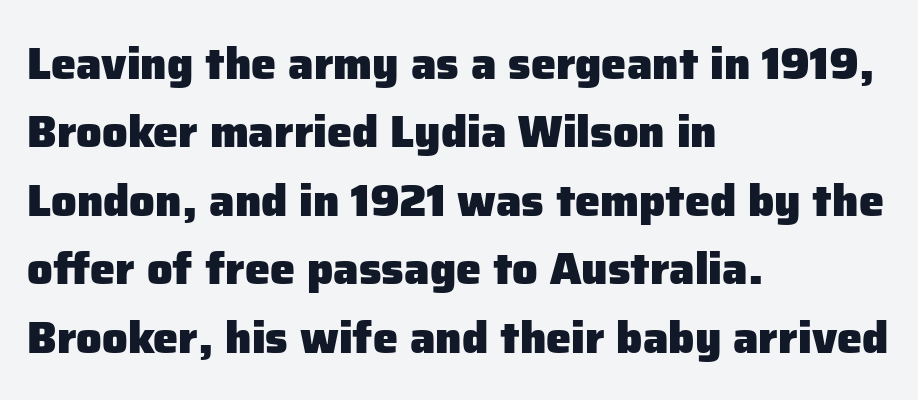
The image shows 45 px heavy sans-serif type, upright; set left-aligned, normal line spacing (1.52x), normal letter spacing, not underlined; low stroke contrast and a medium x-height.
